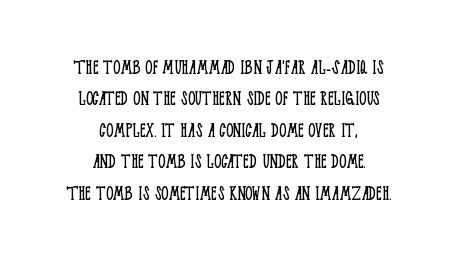
The image shows 22 px text type, upright; set centered, normal line spacing (1.43x), normal letter spacing, not underlined.
